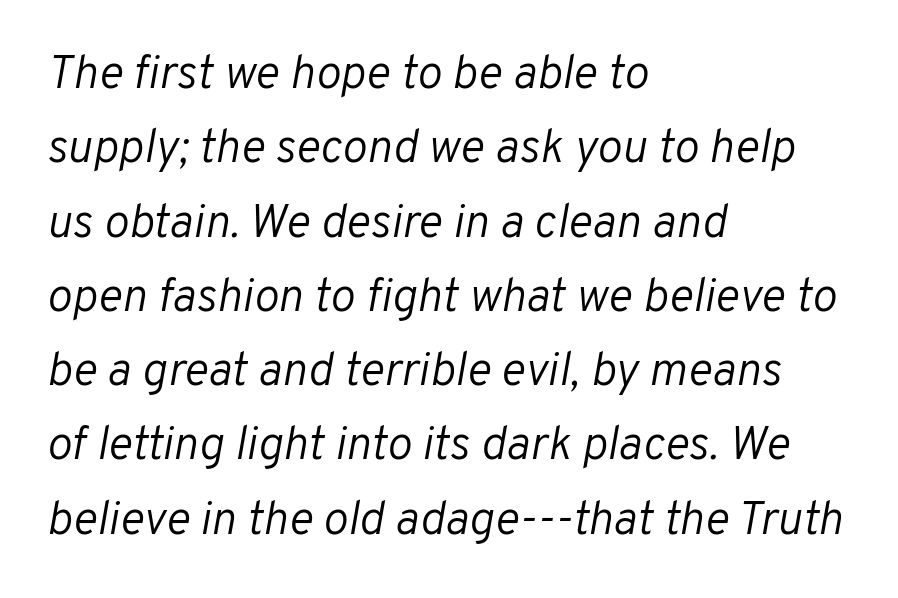
Nobody drew a line under any word here. The rag falls on the right side of this text block. The strokes are not fattened; the text isn't bold. Leading matches the norm, producing a regular column. What stands out about the letter spacing? Nothing — it is the standard amount. The letters are slanted; this is an italic face.
